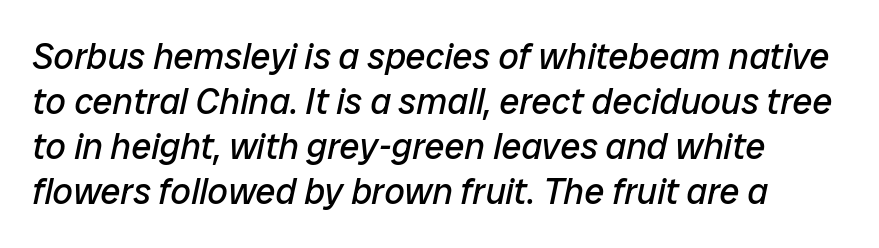
{"italic": "yes", "lean": "right", "slant_degrees": 12, "bold": "no", "weight": "regular", "width": "normal", "stroke_contrast": "low", "x_height": "medium", "monospaced": "no", "underline": "no", "line_spacing": "normal", "line_spacing_ratio": 1.25, "letter_spacing": "normal", "letter_spacing_em": 0.0, "glyph_px": 36}
